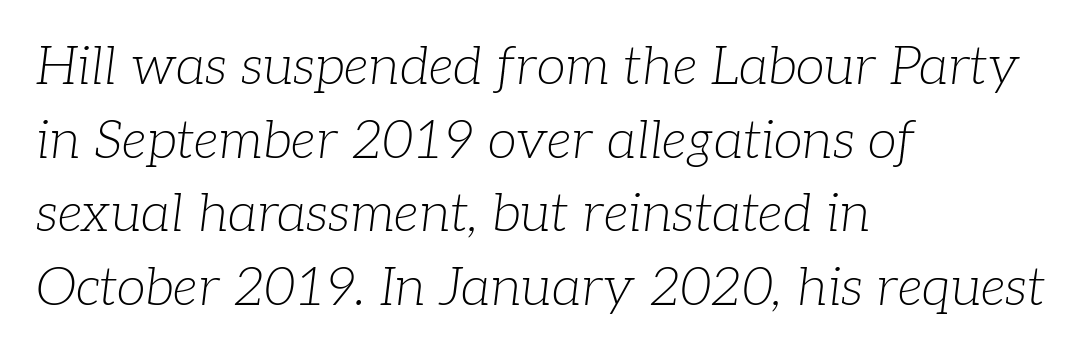
Quick note: interline space is typical. The lettering tilts uniformly, giving the passage an italic look. The letters advance in unequal steps, a hallmark of proportional type. Bare-footed words on every line.
